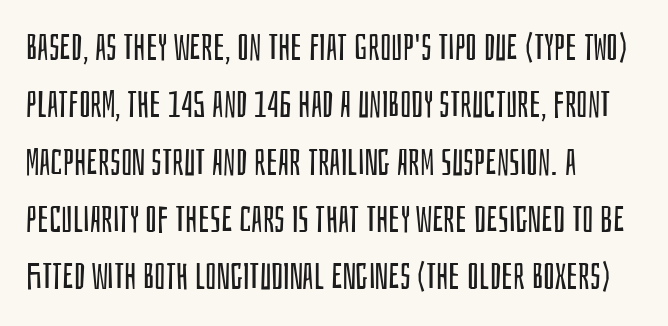
{"serif": "no", "italic": "no", "bold": "no", "weight": "regular", "width": "condensed", "stroke_contrast": "low", "x_height": "large", "monospaced": "no", "underline": "no", "align": "left", "line_spacing": "normal", "line_spacing_ratio": 1.55, "letter_spacing": "normal", "letter_spacing_em": 0.0, "glyph_px": 37}
